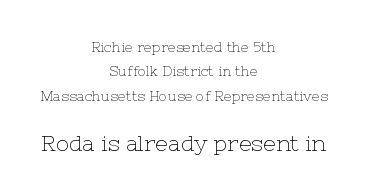
The image shows 22 px text type, upright; set centered, line spacing 1.75x, normal letter spacing, not underlined; the second (bottom) block is 1.57x larger.
